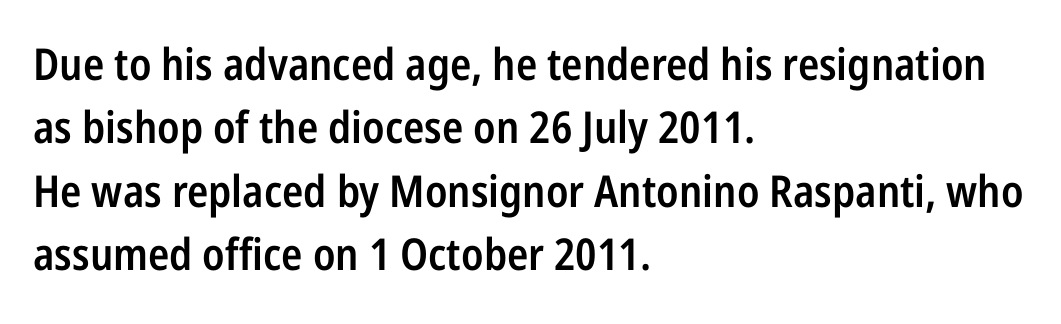
{"serif": "no", "italic": "no", "bold": "semi", "weight": "semibold", "width": "condensed", "stroke_contrast": "low", "x_height": "medium", "monospaced": "no", "underline": "no", "align": "left", "line_spacing": "normal", "line_spacing_ratio": 1.44, "letter_spacing": "normal", "letter_spacing_em": 0.0, "glyph_px": 44}
